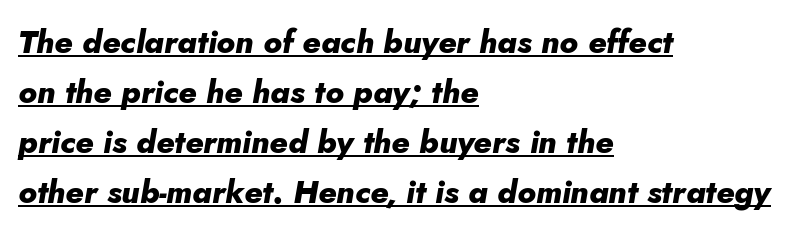
Q: Is the text bold? A: Yes.
Q: Is the text italic (slanted)? A: Yes, it leans right by about 10 degrees.
Q: Is the text underlined? A: Yes.
Q: How is the paragraph aligned? A: Left-aligned.
Q: Is the spacing between letters normal or unusually wide? A: Normal.
Q: Is the spacing between lines tight, normal or loose? A: Normal.
Q: Width (condensed, normal, or wide)? A: Normal.
Q: Stroke contrast? A: Low.
Q: x-height? A: Small.
Q: Monospaced? A: No.
